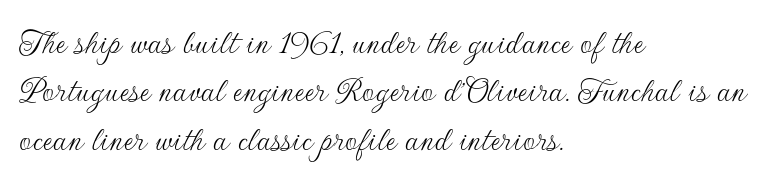
Q: Is the text bold? A: No.
Q: Is the text italic (slanted)? A: Yes.
Q: Is the typeface a serif or a sans-serif typeface? A: Sans-serif.
Q: Is the text underlined? A: No.
Q: How is the paragraph aligned? A: Left-aligned.
Q: Is the spacing between letters normal or unusually wide? A: Normal.
Q: Is the spacing between lines tight, normal or loose? A: Normal.
Q: Width (condensed, normal, or wide)? A: Normal.
Q: Stroke contrast? A: Low.
Q: x-height? A: Small.
Q: Monospaced? A: No.
